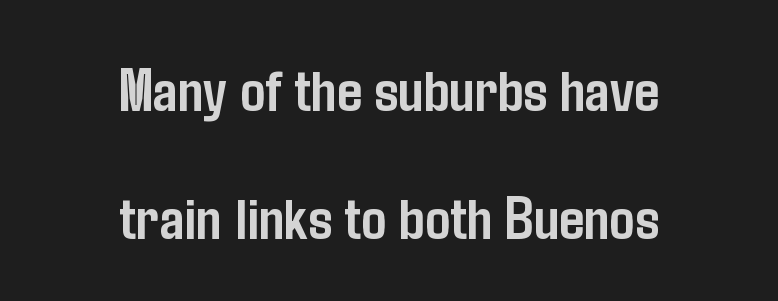
You can tell it's not italic because the verticals are truly vertical. The line texture is even and compact thanks to regular tracking. Every row of glyphs is offset so its center matches the block's center. Think of a printed novel: that variable character pitch is what you see here. Reading down the column, the eye jumps a long way to each next line. Each letter's strokes conclude bluntly, with no projecting serifs.
